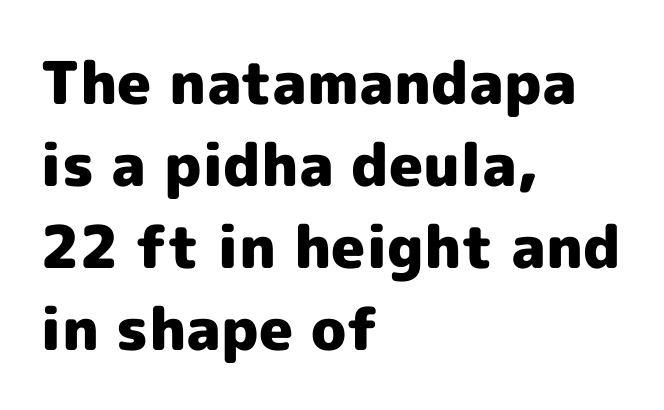
The image shows 59 px heavy sans-serif type, upright; set left-aligned, normal line spacing (1.39x), normal letter spacing, not underlined; a medium x-height.
